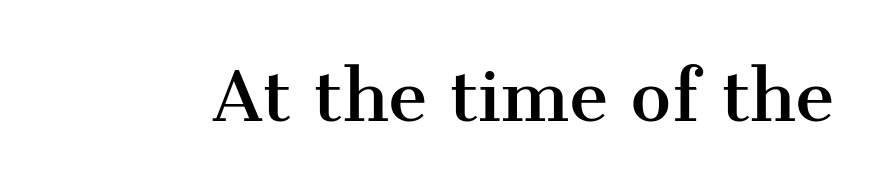
Q: Is the text italic (slanted)? A: No, it is upright.
Q: Is the typeface a serif or a sans-serif typeface? A: Serif.
Q: Is the text underlined? A: No.
Q: Is the spacing between letters normal or unusually wide? A: Normal.
Q: Width (condensed, normal, or wide)? A: Normal.
Q: Stroke contrast? A: Medium.
Q: x-height? A: Medium.
Q: Monospaced? A: No.
